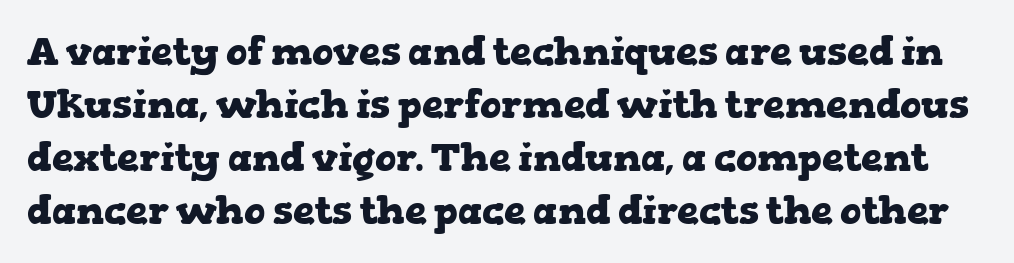
The image shows 39 px heavy, wide serif type, upright; set normal line spacing (1.36x), normal letter spacing, not underlined; low stroke contrast and a medium x-height.
